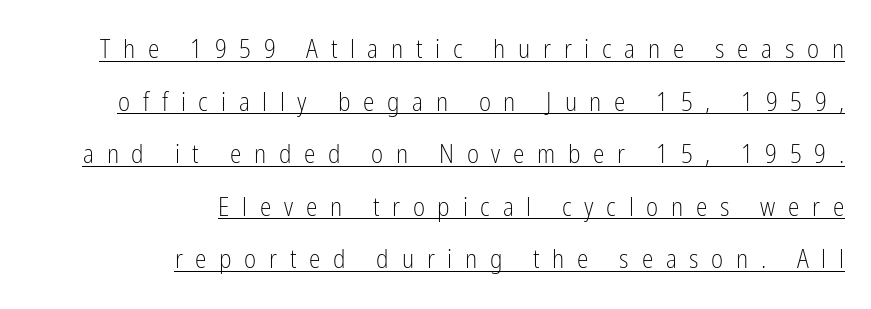
The image shows 26 px text type, upright; set right-aligned, loose line spacing (2.02x), unusually wide letter spacing (+0.49 em), underlined.
